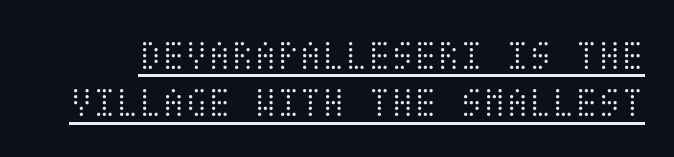
{"italic": "no", "bold": "no", "weight": "light", "width": "condensed", "stroke_contrast": "medium", "x_height": "large", "underline": "yes", "line_spacing": "tight", "line_spacing_ratio": 1.13, "letter_spacing": "normal", "letter_spacing_em": 0.0, "glyph_px": 42}
